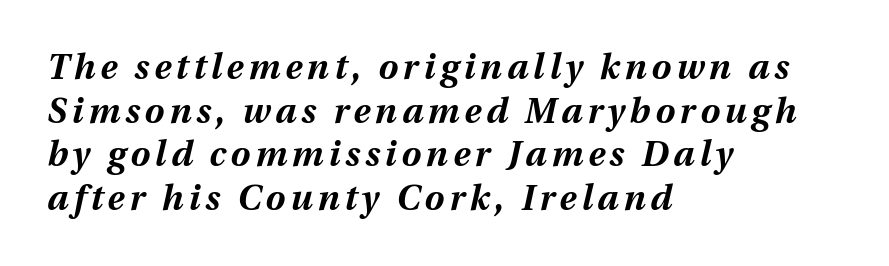
The font's italic variant was chosen for this text. Typographic density is high because the face is bold. Where is the straight margin? On the left. The space directly below the letters is spotless. Spacing verdict: proportional, widths tailored to each character. Quick note: interline space is typical.
